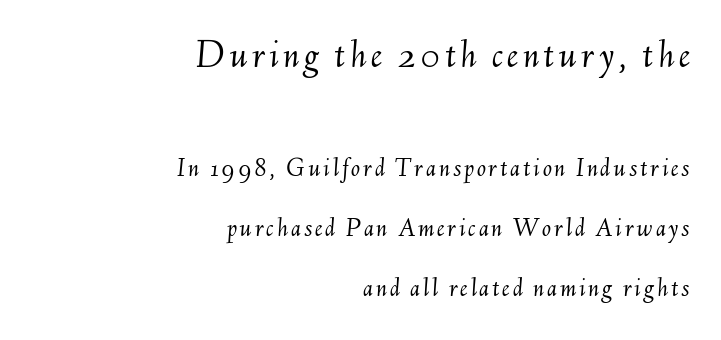
The image shows 40 px light type, italic (leaning right); set right-aligned, loose line spacing (2.22x), not underlined; the first (top) block is 1.48x larger; medium stroke contrast and a small x-height.
